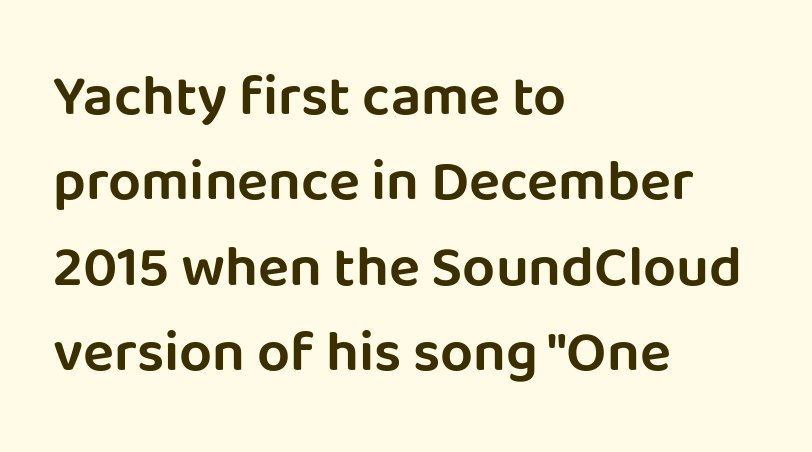
{"serif": "no", "italic": "no", "width": "normal", "stroke_contrast": "low", "x_height": "large", "monospaced": "no", "underline": "no", "align": "left", "line_spacing": "normal", "line_spacing_ratio": 1.47, "letter_spacing": "normal", "letter_spacing_em": 0.0, "glyph_px": 58}
